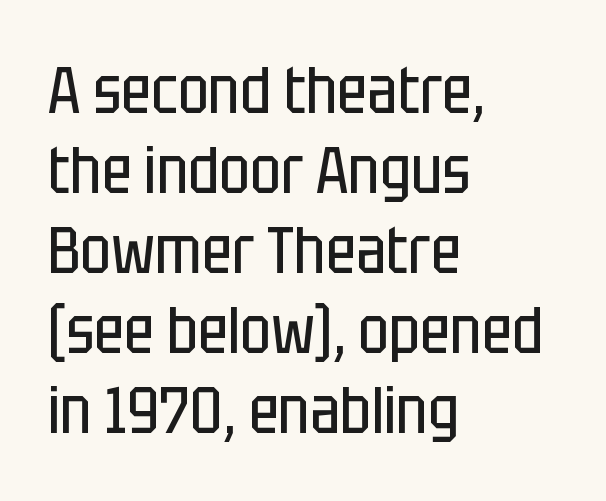
{"serif": "no", "italic": "no", "bold": "no", "weight": "regular", "width": "condensed", "stroke_contrast": "low", "x_height": "large", "monospaced": "no", "underline": "no", "align": "left", "line_spacing_ratio": 1.23, "letter_spacing": "normal", "letter_spacing_em": 0.0, "glyph_px": 65}
